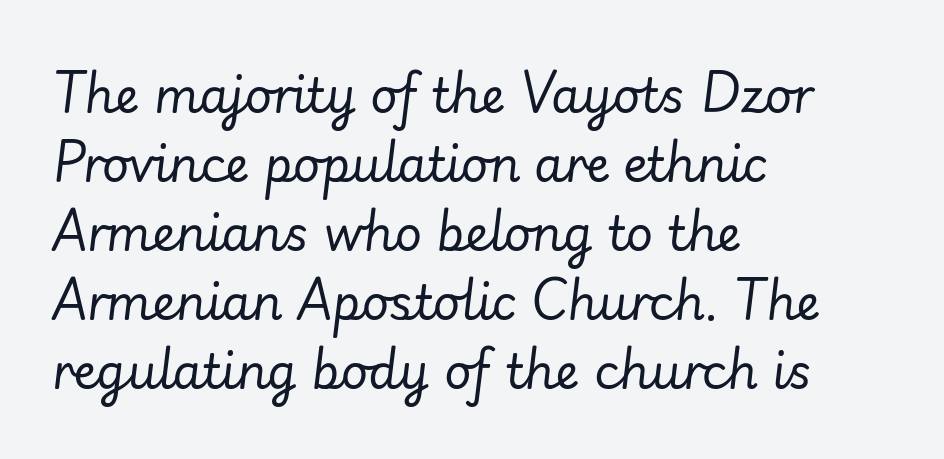
Character widths vary here, with narrow letters taking less room than wide ones. Bare-footed words on every line. The designer left line spacing at the default. Weight class: somewhere from thin through regular.
